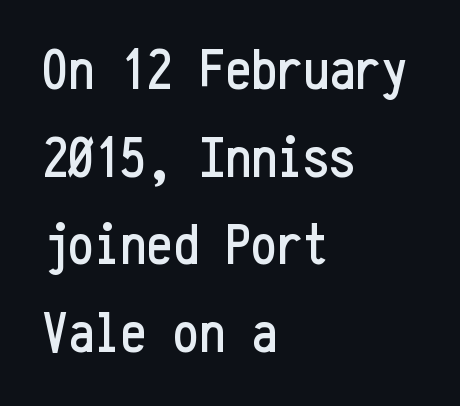
The image shows 58 px condensed sans-serif type, upright, monospaced; set left-aligned, normal line spacing (1.51x), normal letter spacing, not underlined; low stroke contrast and a medium x-height.
